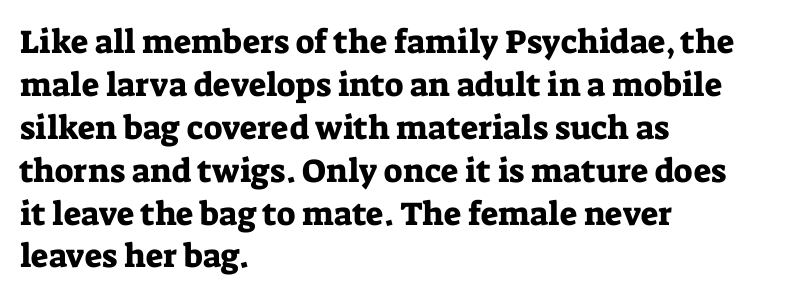
{"serif": "yes", "italic": "no", "width": "normal", "stroke_contrast": "low", "x_height": "medium", "monospaced": "no", "underline": "no", "align": "left", "line_spacing": "normal", "line_spacing_ratio": 1.3, "letter_spacing": "normal", "letter_spacing_em": 0.0, "glyph_px": 33}
